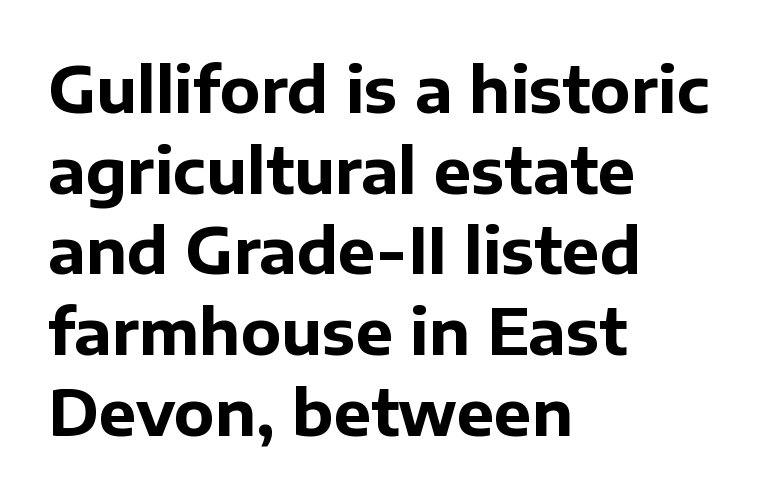
The specimen omits any rule beneath the text block's lines. Does the weight exceed regular? Yes, all the way to bold. These lines are rendered in a variable-pitch font. Grotesque or geometric, the face here clearly has no serifs. Letter spacing: default.
